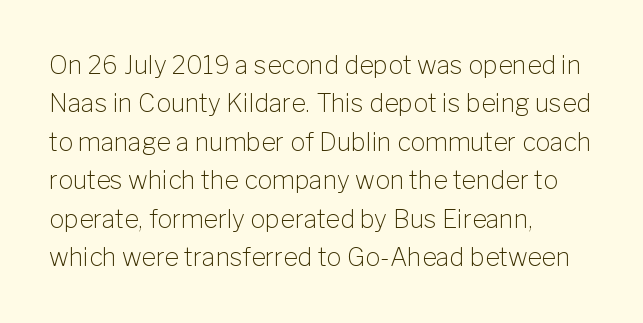
Q: Is the text bold? A: No.
Q: Is the text italic (slanted)? A: No, it is upright.
Q: Is the text underlined? A: No.
Q: How is the paragraph aligned? A: Left-aligned.
Q: Is the spacing between letters normal or unusually wide? A: Normal.
Q: Is the spacing between lines tight, normal or loose? A: Normal.
